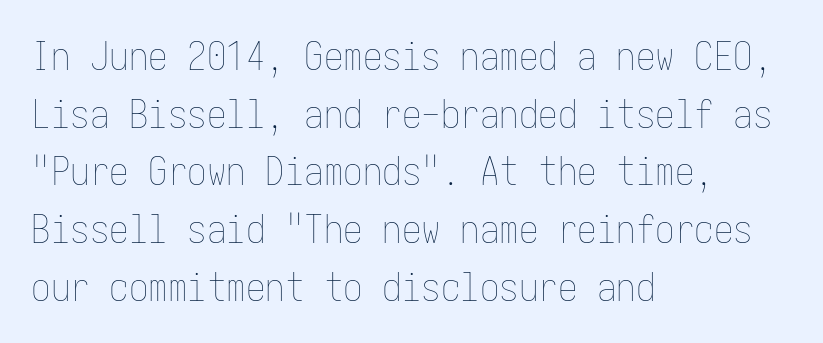
Q: Is the text bold? A: No.
Q: Is the text italic (slanted)? A: No, it is upright.
Q: Is the text underlined? A: No.
Q: How is the paragraph aligned? A: Left-aligned.
Q: Is the spacing between letters normal or unusually wide? A: Normal.
Q: Is the spacing between lines tight, normal or loose? A: Normal.
Q: Width (condensed, normal, or wide)? A: Condensed.
Q: Stroke contrast? A: Low.
Q: x-height? A: Medium.
